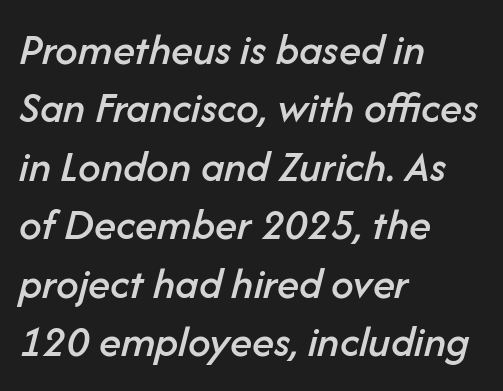
The image shows 45 px text type, italic (leaning right); set left-aligned, normal line spacing (1.3x), normal letter spacing, not underlined; low stroke contrast and a medium x-height.
